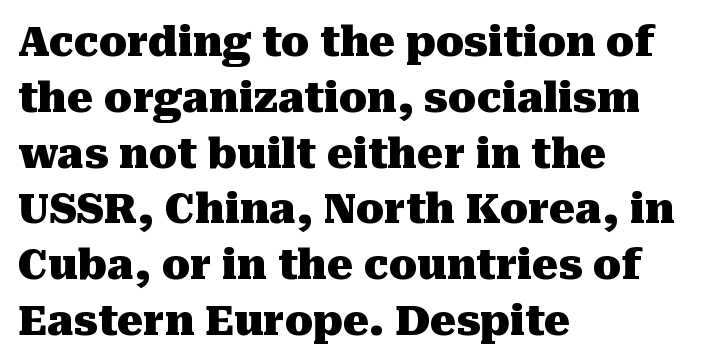
The image shows 41 px heavy serif type, upright; set left-aligned, normal line spacing (1.36x), normal letter spacing, not underlined; medium stroke contrast and a medium x-height.
